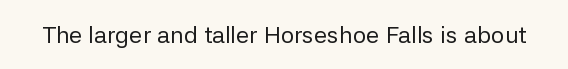
Only glyphs here, with clear space below each row. Notice how the stems are strictly vertical — no italics here. Between one letter and the next there's only the usual sliver of space. Is this a heavy cut? Hardly; it is regular or lighter.
